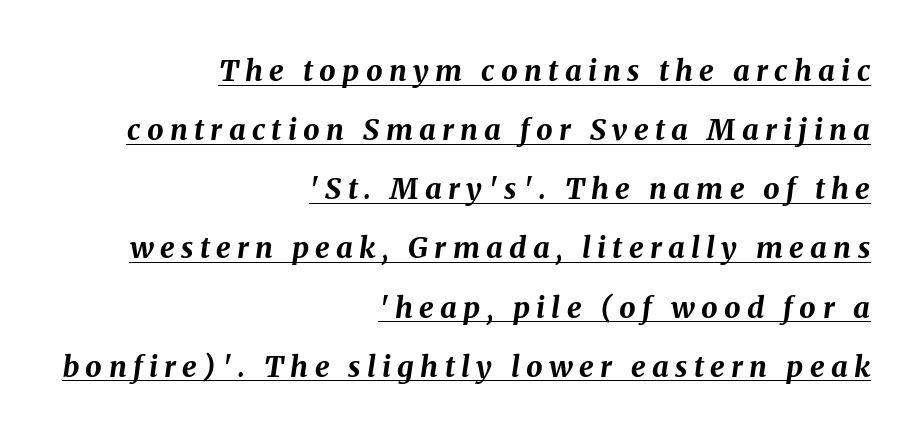
{"italic": "yes", "lean": "right", "slant_degrees": 8, "bold": "yes", "weight": "bold", "width": "normal", "stroke_contrast": "medium", "x_height": "medium", "monospaced": "no", "underline": "yes", "align": "right", "line_spacing": "loose", "line_spacing_ratio": 2.04, "letter_spacing": "wide", "letter_spacing_em": 0.22, "glyph_px": 29}
